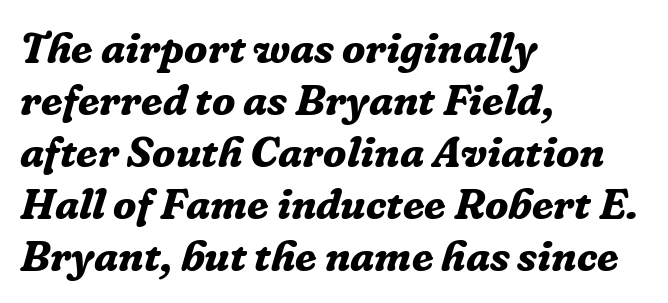
Q: Is the text bold? A: Yes.
Q: Is the text italic (slanted)? A: Yes, it leans right by about 16 degrees.
Q: Is the typeface a serif or a sans-serif typeface? A: Serif.
Q: Is the text underlined? A: No.
Q: How is the paragraph aligned? A: Left-aligned.
Q: Is the spacing between letters normal or unusually wide? A: Normal.
Q: Width (condensed, normal, or wide)? A: Normal.
Q: Stroke contrast? A: Low.
Q: x-height? A: Medium.
Q: Monospaced? A: No.
